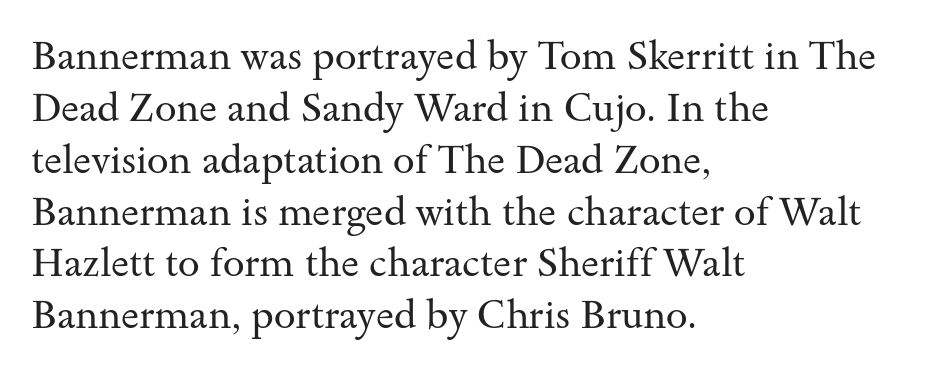
{"serif": "yes", "italic": "no", "bold": "no", "weight": "regular", "width": "wide", "stroke_contrast": "medium", "x_height": "small", "monospaced": "no", "underline": "no", "align": "left", "line_spacing": "normal", "line_spacing_ratio": 1.33, "letter_spacing": "normal", "letter_spacing_em": 0.0, "glyph_px": 39}
